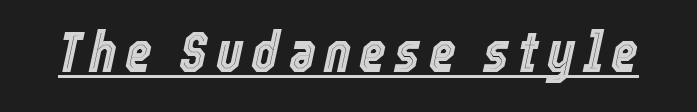
The image shows 58 px condensed type, italic (leaning right); set underlined; a medium x-height.
